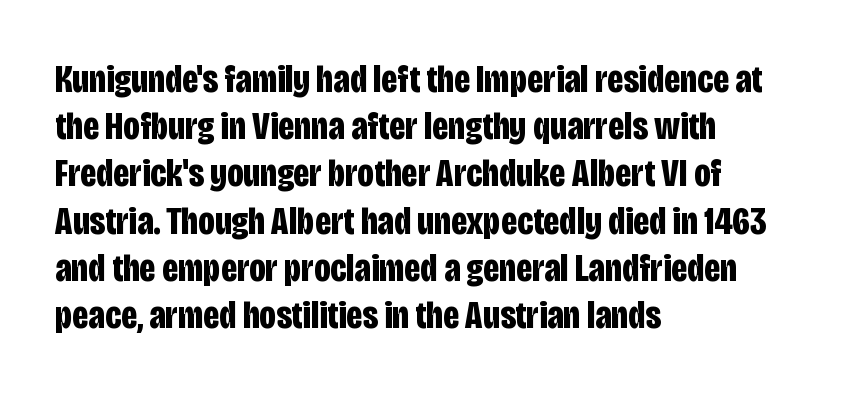
Stroke thickness is high; the sample reads as a true bold. Nope, no serifs anywhere on these letters. The gap between lines stays unmarked. In terms of posture, this sample is upright. The letters advance in unequal steps, a hallmark of proportional type. Which margin do the lines hug? The left one — the right edge is uneven.
